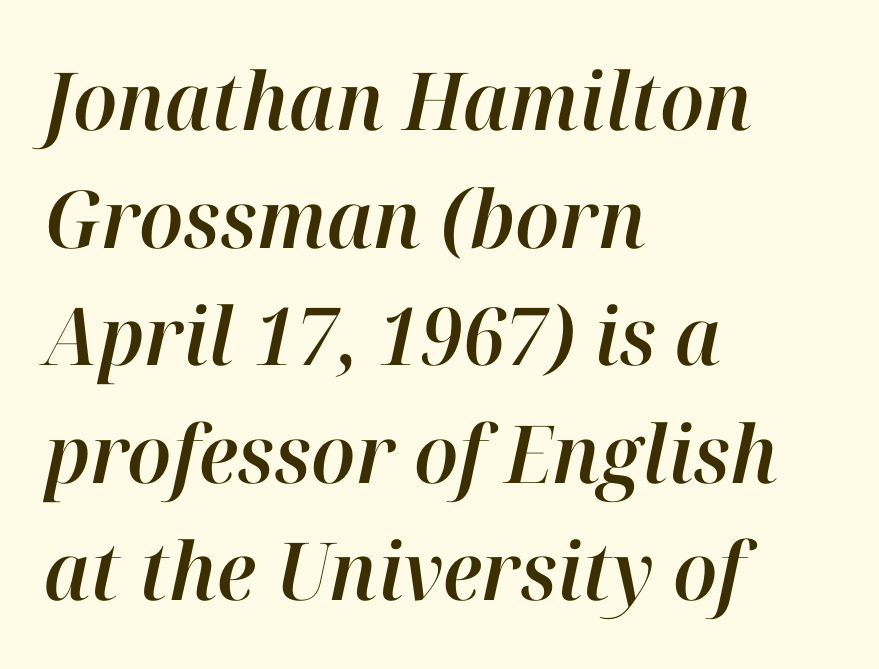
The image shows 80 px text type, italic (leaning right); set left-aligned, normal line spacing (1.47x), normal letter spacing, not underlined; high stroke contrast and a medium x-height.
